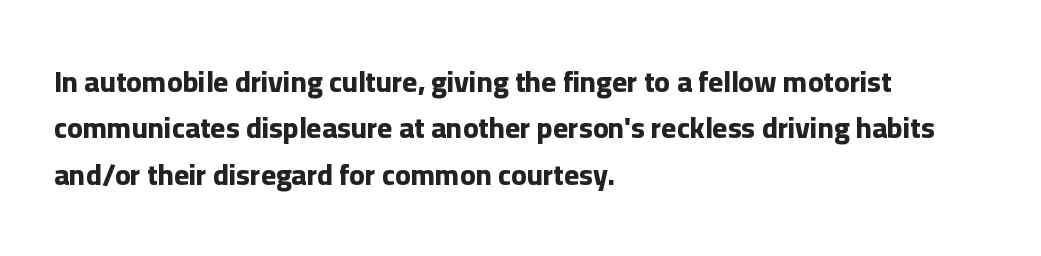
{"serif": "no", "italic": "no", "bold": "yes", "weight": "bold", "width": "normal", "stroke_contrast": "low", "x_height": "medium", "monospaced": "no", "underline": "no", "align": "left", "line_spacing": "normal", "line_spacing_ratio": 1.6, "letter_spacing": "normal", "letter_spacing_em": 0.0, "glyph_px": 29}
